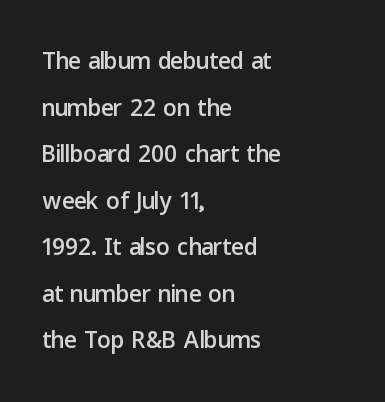
The image shows 34 px sans-serif type, upright; set left-aligned, normal line spacing (1.37x), normal letter spacing, not underlined; low stroke contrast and a medium x-height.
